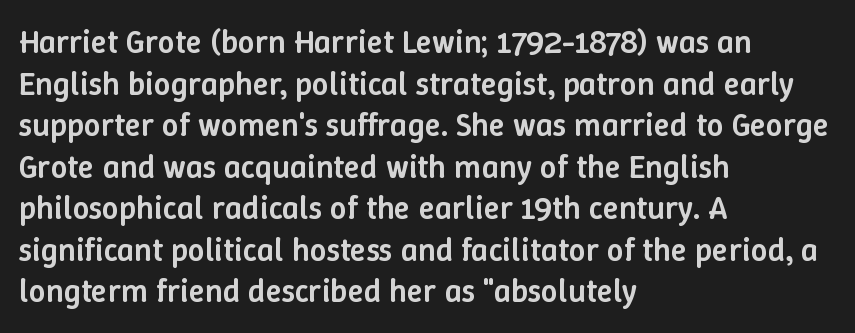
Q: Is the text bold? A: Semi-bold.
Q: Is the text italic (slanted)? A: No, it is upright.
Q: Is the text underlined? A: No.
Q: How is the paragraph aligned? A: Left-aligned.
Q: Is the spacing between letters normal or unusually wide? A: Normal.
Q: Is the spacing between lines tight, normal or loose? A: Normal.
Q: Width (condensed, normal, or wide)? A: Normal.
Q: Stroke contrast? A: Low.
Q: x-height? A: Medium.
Q: Monospaced? A: No.
